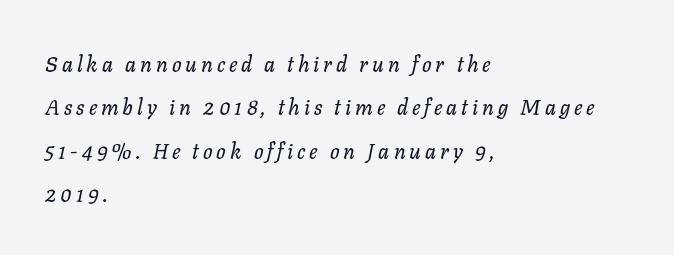
Q: Is the text italic (slanted)? A: Yes, it leans right by about 11 degrees.
Q: Is the text underlined? A: No.
Q: How is the paragraph aligned? A: Left-aligned.
Q: Is the spacing between lines tight, normal or loose? A: Loose.
